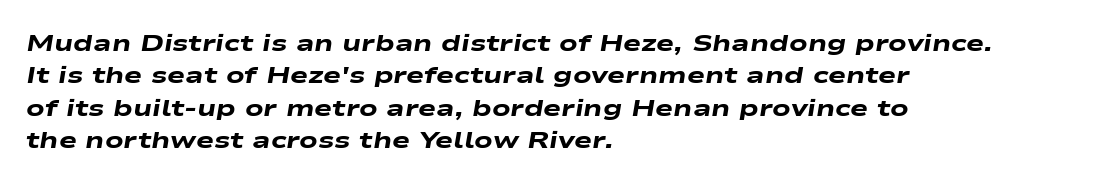
The image shows 24 px bold type, italic (leaning right); set left-aligned, normal line spacing (1.35x), normal letter spacing, not underlined.
